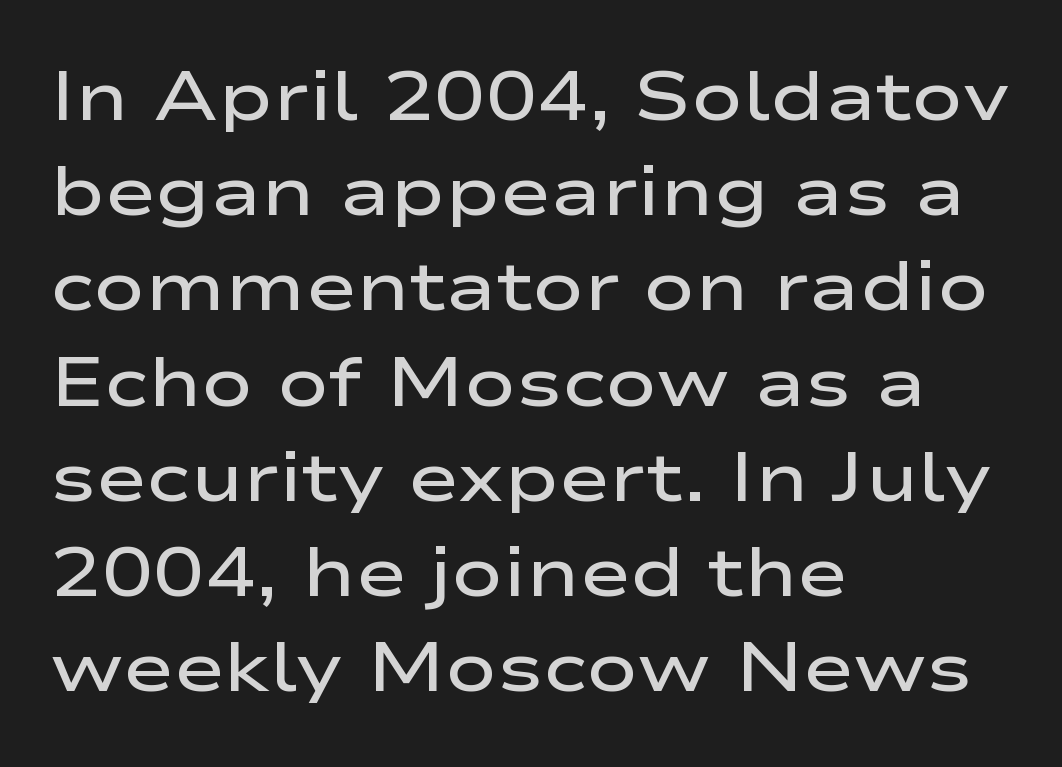
The image shows 69 px semibold, wide sans-serif type, upright; set left-aligned, normal line spacing (1.38x), normal letter spacing, not underlined; low stroke contrast and a medium x-height.
